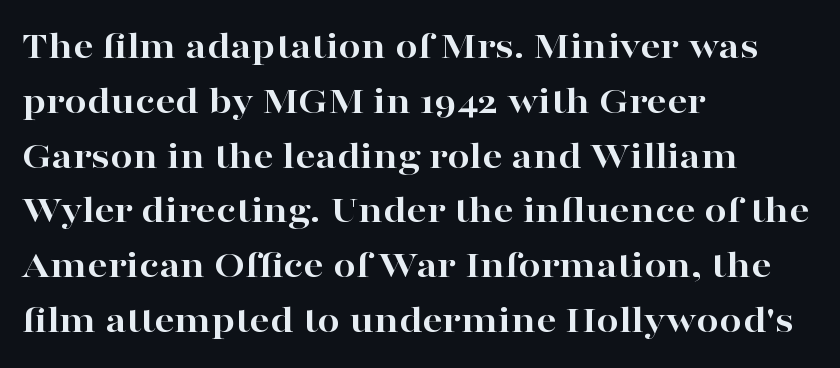
{"serif": "yes", "italic": "no", "bold": "yes", "weight": "bold", "width": "wide", "stroke_contrast": "high", "x_height": "medium", "monospaced": "no", "underline": "no", "align": "left", "line_spacing": "normal", "line_spacing_ratio": 1.37, "letter_spacing": "normal", "letter_spacing_em": 0.0, "glyph_px": 40}
